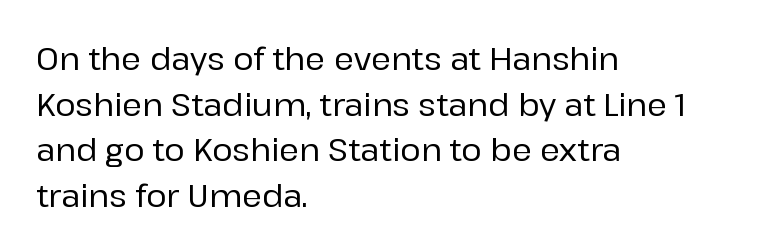
{"serif": "no", "italic": "no", "width": "normal", "stroke_contrast": "low", "x_height": "medium", "monospaced": "no", "underline": "no", "align": "left", "line_spacing": "normal", "line_spacing_ratio": 1.47, "letter_spacing": "normal", "letter_spacing_em": 0.0, "glyph_px": 31}
